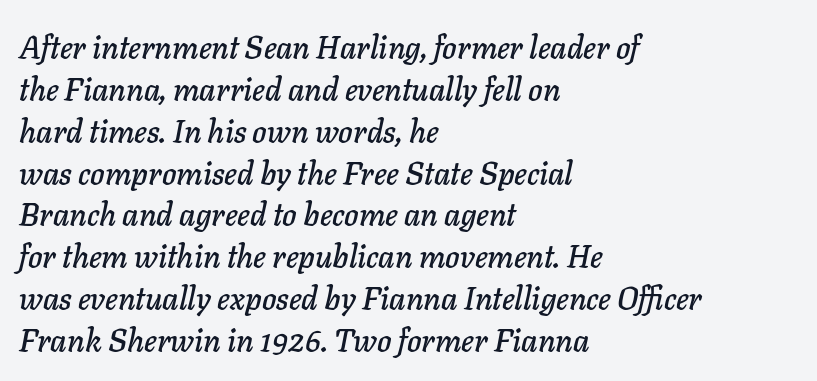
The image shows 31 px text type, italic (leaning right); set left-aligned, normal line spacing (1.35x), normal letter spacing, not underlined; low stroke contrast and a medium x-height.
